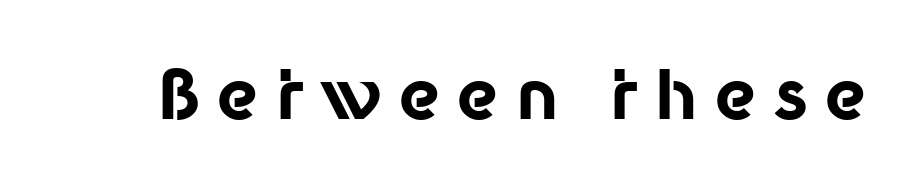
{"serif": "no", "italic": "no", "bold": "yes", "weight": "bold", "width": "normal", "stroke_contrast": "low", "x_height": "medium", "monospaced": "no", "underline": "no", "letter_spacing": "wide", "letter_spacing_em": 0.25, "glyph_px": 68}
